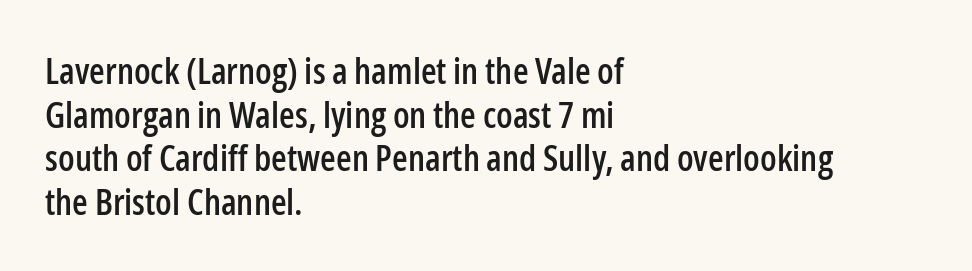
Looks like regular typesetting: each glyph gets only the width it needs. This sample is left-justified, so line endings fall wherever the words run out. The rendering keeps characters at their native spacing. Descenders hang freely into open space. This is the regular roman posture of the typeface.
